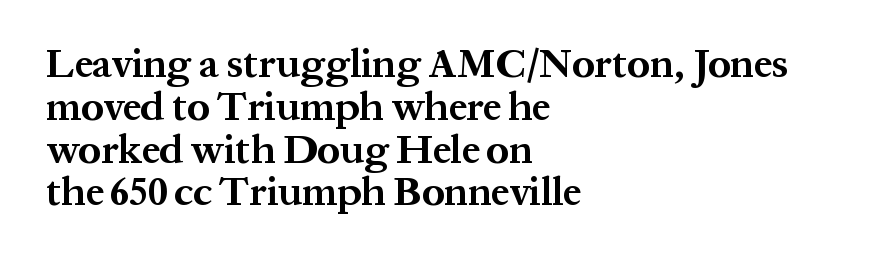
The image shows 40 px bold serif type, upright; set left-aligned, tight line spacing (1.07x), normal letter spacing, not underlined; medium stroke contrast and a medium x-height.
